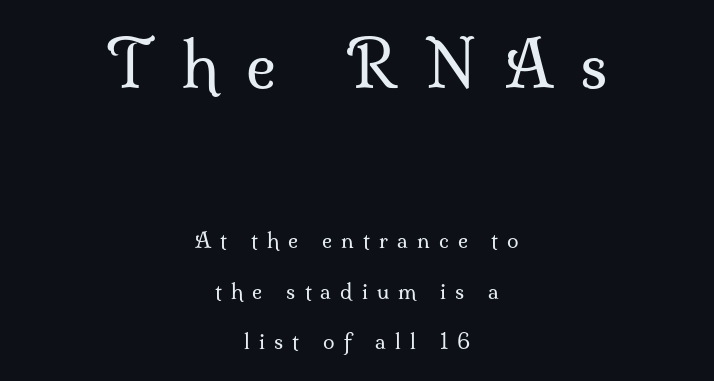
Q: Is the text bold? A: No.
Q: Is the text italic (slanted)? A: No, it is upright.
Q: Is the typeface a serif or a sans-serif typeface? A: Serif.
Q: Is the text underlined? A: No.
Q: How is the paragraph aligned? A: Centered.
Q: Is the spacing between letters normal or unusually wide? A: Unusually wide.
Q: Is the spacing between lines tight, normal or loose? A: Loose.
Q: Which block of text is set in a larger size, the first (top) or the second (bottom)? A: The first (top) one.
Q: Width (condensed, normal, or wide)? A: Normal.
Q: Stroke contrast? A: Medium.
Q: x-height? A: Small.
Q: Monospaced? A: No.
